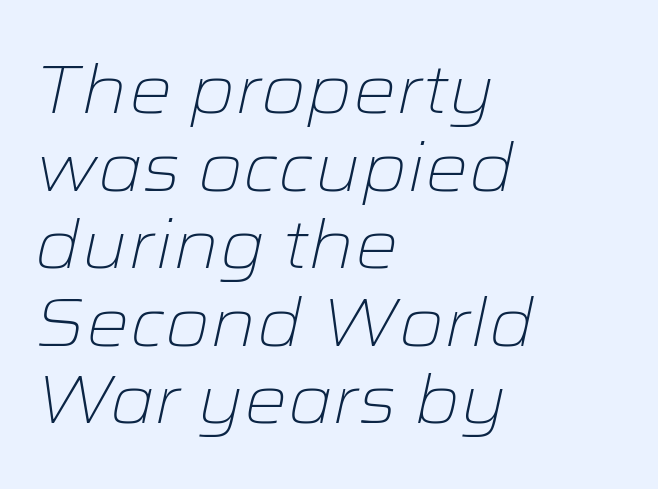
Plain, unruled lines of type. Here the designer chose a conventional face with non-uniform glyph widths. This sample uses an oblique cut, with every glyph tilted off the vertical. Quick note: interline space is minimal.
